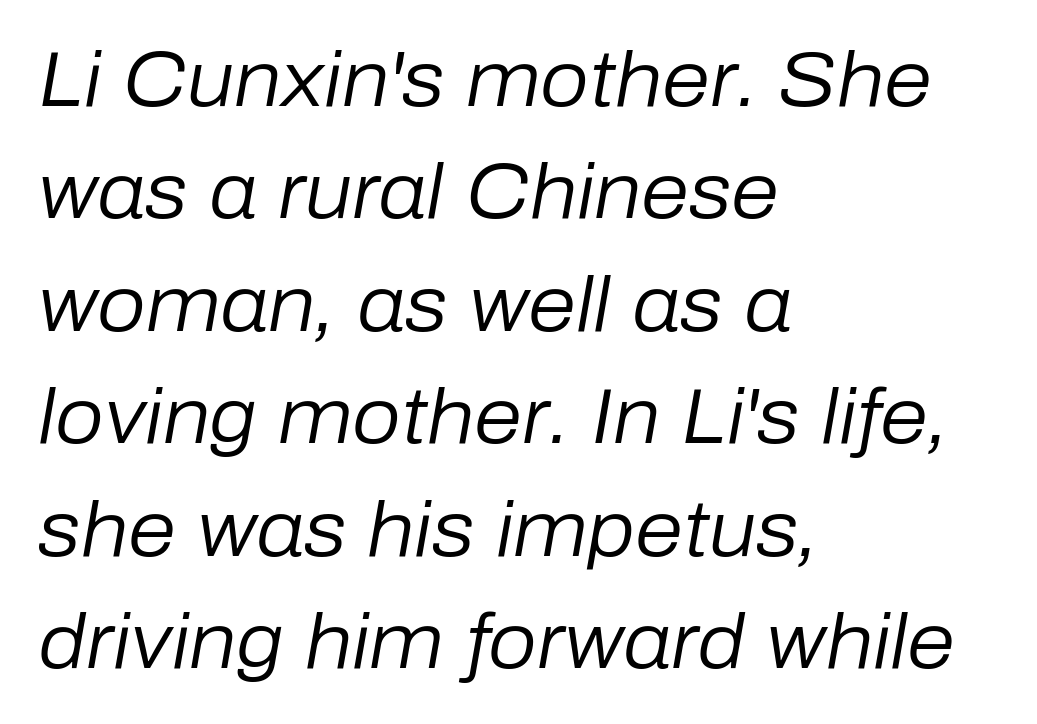
Q: Is the text bold? A: No.
Q: Is the text italic (slanted)? A: Yes, it leans right by about 10 degrees.
Q: Is the text underlined? A: No.
Q: How is the paragraph aligned? A: Left-aligned.
Q: Is the spacing between letters normal or unusually wide? A: Normal.
Q: Is the spacing between lines tight, normal or loose? A: Normal.
Q: Width (condensed, normal, or wide)? A: Normal.
Q: Stroke contrast? A: Low.
Q: x-height? A: Medium.
Q: Monospaced? A: No.
